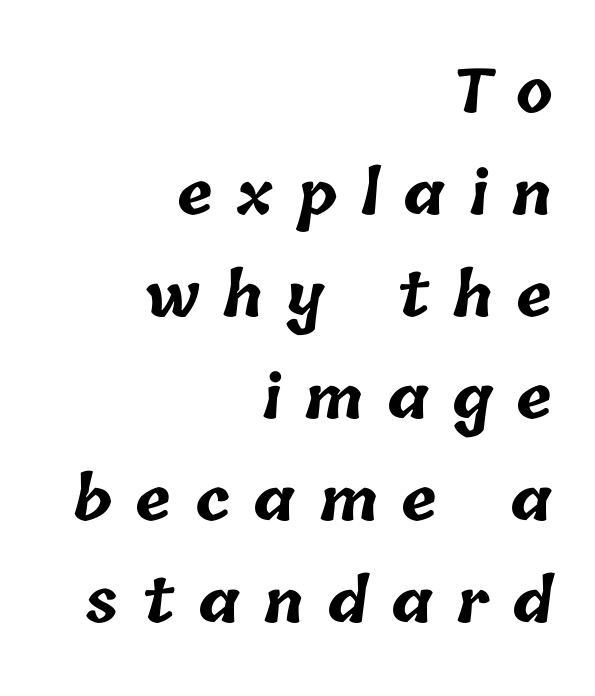
The image shows 60 px bold type; set right-aligned, normal line spacing (1.7x), unusually wide letter spacing (+0.39 em), not underlined; low stroke contrast and a medium x-height.
